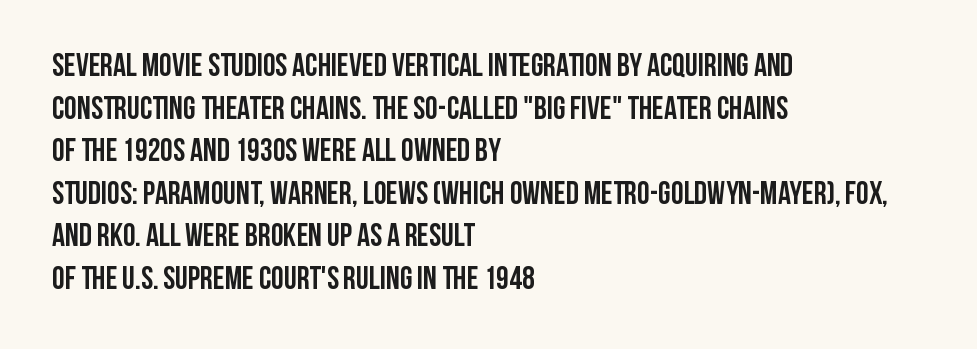
The image shows 32 px semibold, condensed sans-serif type, upright; set left-aligned, normal line spacing (1.33x), normal letter spacing, not underlined; low stroke contrast and a large x-height.
